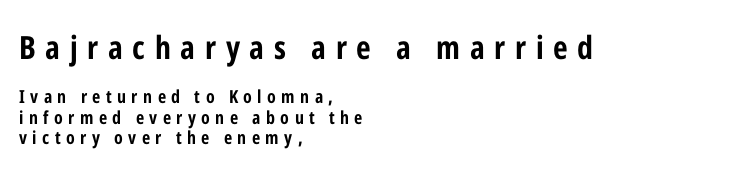
The image shows 32 px bold, condensed sans-serif type, upright; set left-aligned, tight line spacing (1.12x), unusually wide letter spacing (+0.3 em), not underlined; the first (top) block is 1.78x larger; low stroke contrast and a medium x-height.
